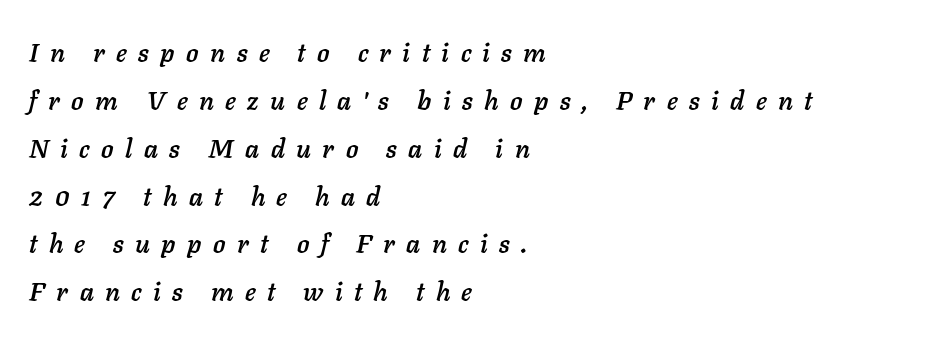
{"italic": "yes", "lean": "right", "slant_degrees": 11, "underline": "no", "align": "left", "line_spacing_ratio": 1.84, "letter_spacing": "wide", "letter_spacing_em": 0.44, "glyph_px": 26}
